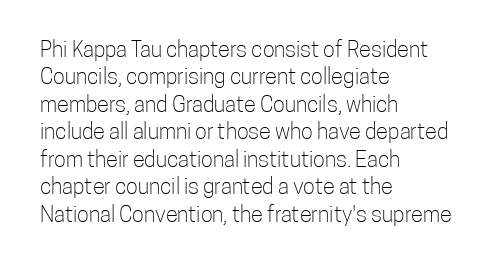
Q: Is the text bold? A: No.
Q: Is the text italic (slanted)? A: No, it is upright.
Q: Is the text underlined? A: No.
Q: How is the paragraph aligned? A: Left-aligned.
Q: Is the spacing between letters normal or unusually wide? A: Normal.
Q: Is the spacing between lines tight, normal or loose? A: Normal.
